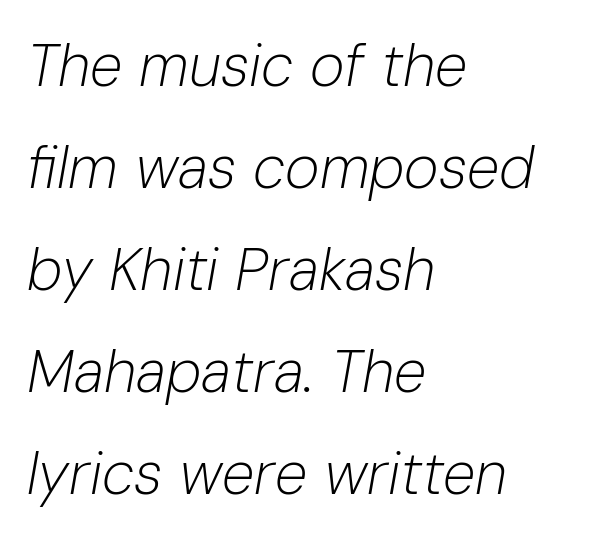
{"italic": "yes", "lean": "right", "slant_degrees": 10, "bold": "no", "weight": "light", "width": "normal", "stroke_contrast": "low", "x_height": "medium", "monospaced": "no", "underline": "no", "align": "left", "line_spacing_ratio": 1.73, "letter_spacing": "normal", "letter_spacing_em": 0.0, "glyph_px": 59}
